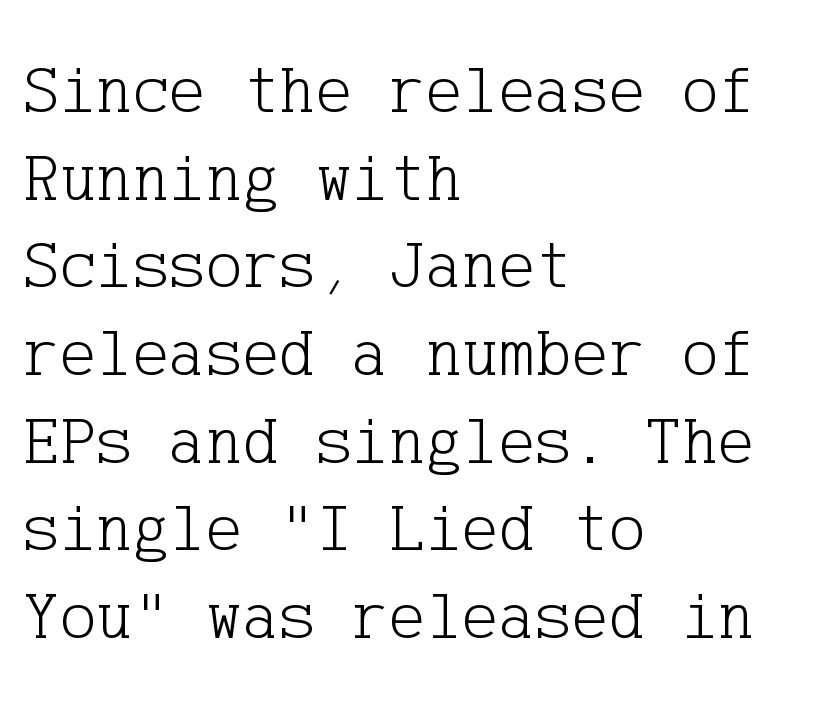
The image shows 69 px light serif type, upright; set left-aligned, normal line spacing (1.27x), normal letter spacing, not underlined; low stroke contrast and a medium x-height.
